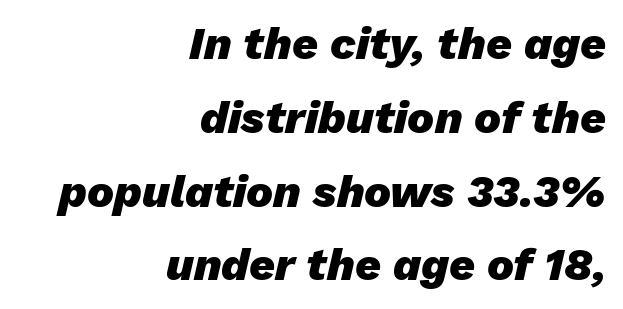
The image shows 45 px heavy type, italic (leaning right); set right-aligned, normal line spacing (1.64x), normal letter spacing, not underlined; low stroke contrast and a medium x-height.
